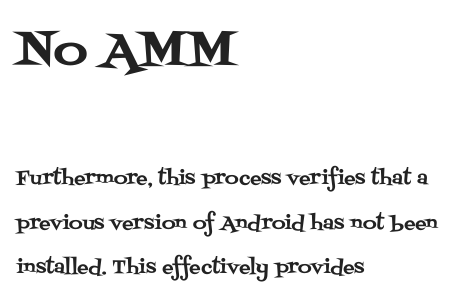
The image shows 47 px serif type, upright; set left-aligned, loose line spacing (2.35x), normal letter spacing, not underlined; the first (top) block is 2.47x larger; medium stroke contrast and a large x-height.
